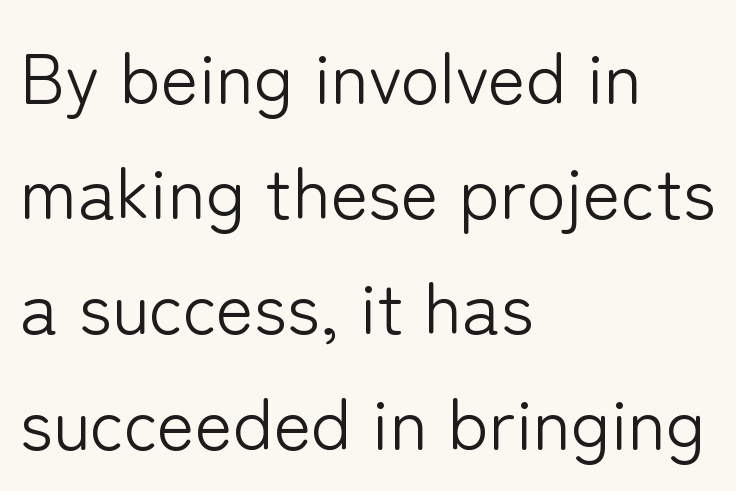
{"serif": "no", "italic": "no", "bold": "no", "weight": "light", "width": "normal", "stroke_contrast": "low", "x_height": "medium", "monospaced": "no", "underline": "no", "align": "left", "line_spacing": "normal", "line_spacing_ratio": 1.6, "letter_spacing": "normal", "letter_spacing_em": 0.0, "glyph_px": 72}
